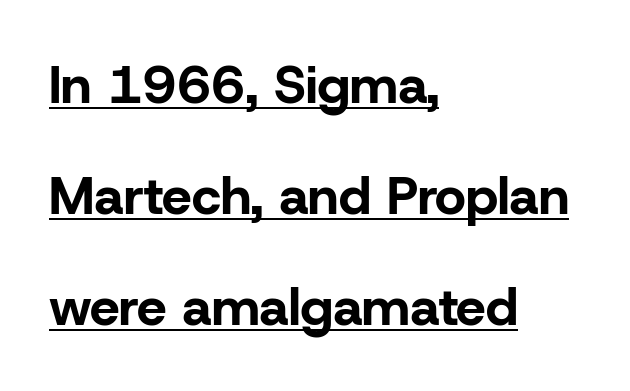
{"serif": "no", "italic": "no", "bold": "yes", "weight": "bold", "width": "normal", "stroke_contrast": "low", "x_height": "medium", "monospaced": "no", "underline": "yes", "align": "left", "line_spacing": "loose", "line_spacing_ratio": 2.09, "letter_spacing": "normal", "letter_spacing_em": 0.0, "glyph_px": 53}
